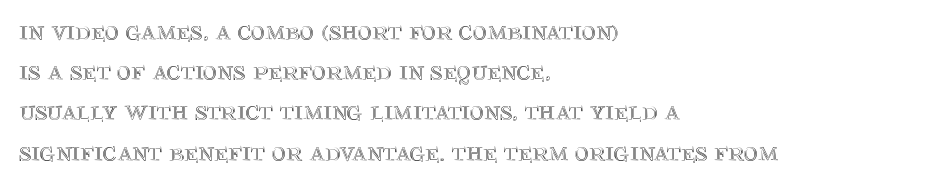
Q: Is the text italic (slanted)? A: No, it is upright.
Q: Is the text underlined? A: No.
Q: How is the paragraph aligned? A: Left-aligned.
Q: Is the spacing between letters normal or unusually wide? A: Normal.
Q: Is the spacing between lines tight, normal or loose? A: Normal.
